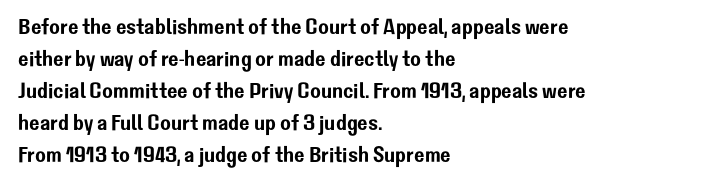
Q: Is the text italic (slanted)? A: No, it is upright.
Q: Is the text underlined? A: No.
Q: How is the paragraph aligned? A: Left-aligned.
Q: Is the spacing between letters normal or unusually wide? A: Normal.
Q: Is the spacing between lines tight, normal or loose? A: Normal.
